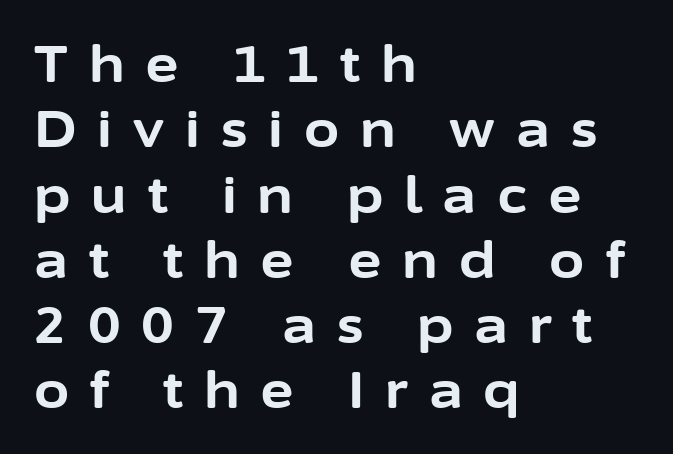
{"serif": "no", "italic": "no", "bold": "yes", "weight": "bold", "width": "normal", "stroke_contrast": "low", "x_height": "medium", "monospaced": "no", "underline": "no", "align": "left", "line_spacing": "normal", "line_spacing_ratio": 1.28, "letter_spacing": "wide", "letter_spacing_em": 0.41, "glyph_px": 51}
